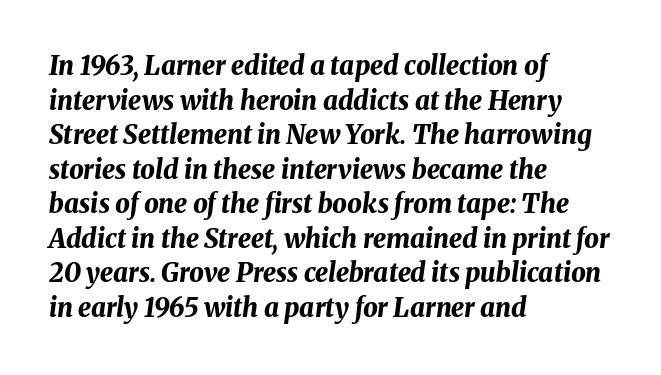
Q: Is the text bold? A: Yes.
Q: Is the text italic (slanted)? A: Yes, it leans right by about 8 degrees.
Q: Is the text underlined? A: No.
Q: How is the paragraph aligned? A: Left-aligned.
Q: Is the spacing between letters normal or unusually wide? A: Normal.
Q: Is the spacing between lines tight, normal or loose? A: Normal.
